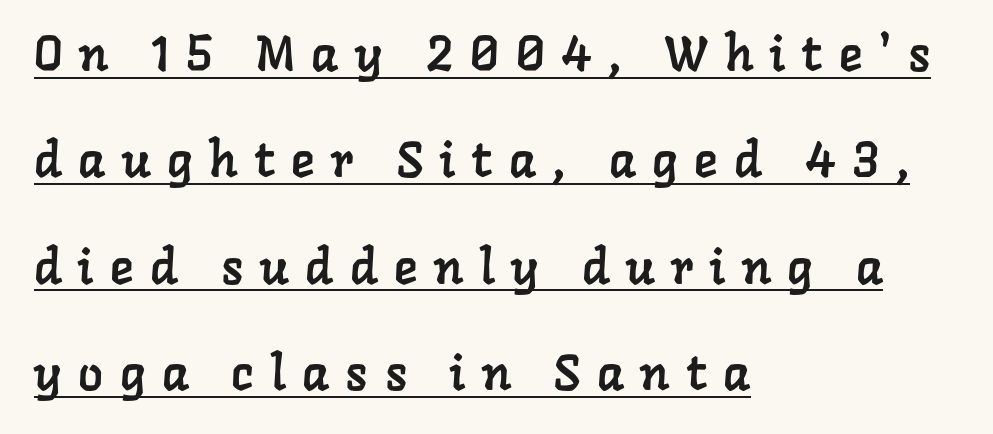
{"serif": "yes", "width": "normal", "stroke_contrast": "low", "x_height": "medium", "monospaced": "no", "underline": "yes", "align": "left", "line_spacing": "loose", "line_spacing_ratio": 2.17, "letter_spacing": "wide", "letter_spacing_em": 0.34, "glyph_px": 49}
